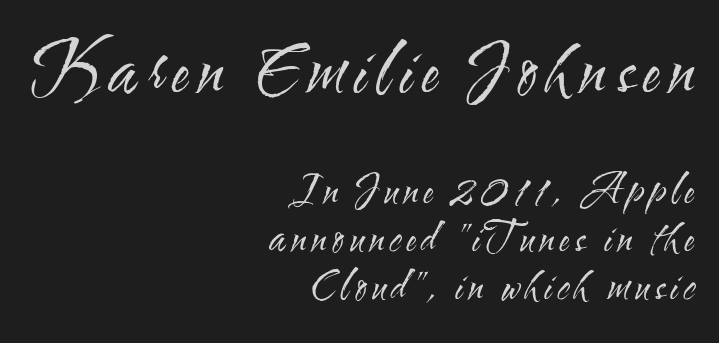
Looks like regular typesetting: each glyph gets only the width it needs. Typesetter's note — upper block bumped up in size, lower block left smaller. A flush-right, rag-left setting is used for this passage. The text was rendered using a sans face with plain stroke endings.
